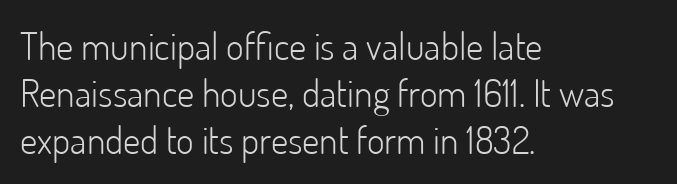
Standard letterfit; no display-style spreading of the glyphs. Looks like regular typesetting: each glyph gets only the width it needs. Check the space under the baseline: it is left empty. Each letter's strokes conclude bluntly, with no projecting serifs. Visually the block forms a straight wall on the left and a jagged coastline on the right.
